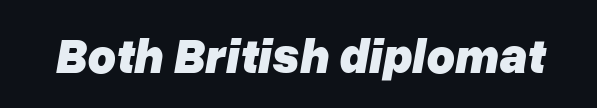
Q: Is the text bold? A: Yes.
Q: Is the text italic (slanted)? A: Yes, it leans right by about 10 degrees.
Q: Is the text underlined? A: No.
Q: Is the spacing between letters normal or unusually wide? A: Normal.
Q: Width (condensed, normal, or wide)? A: Normal.
Q: Stroke contrast? A: Low.
Q: x-height? A: Medium.
Q: Monospaced? A: No.
